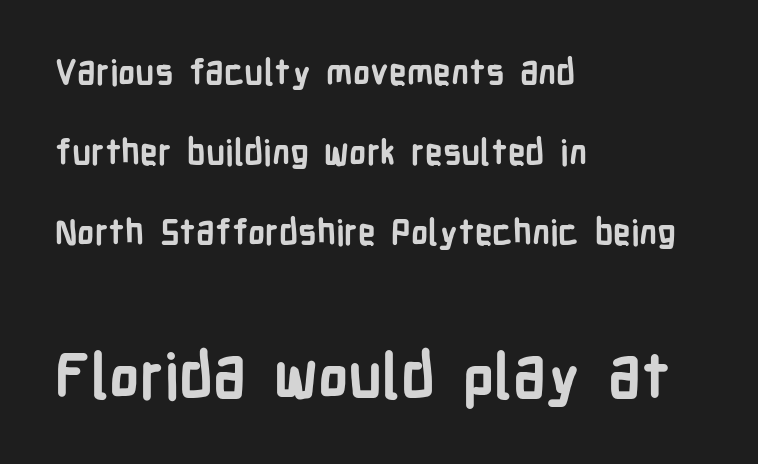
Character widths vary here, with narrow letters taking less room than wide ones. No feet cap the strokes, marking this as sans-serif type. The axis of the letterforms is exactly vertical. A great deal of white space separates one row of letters from the next.
